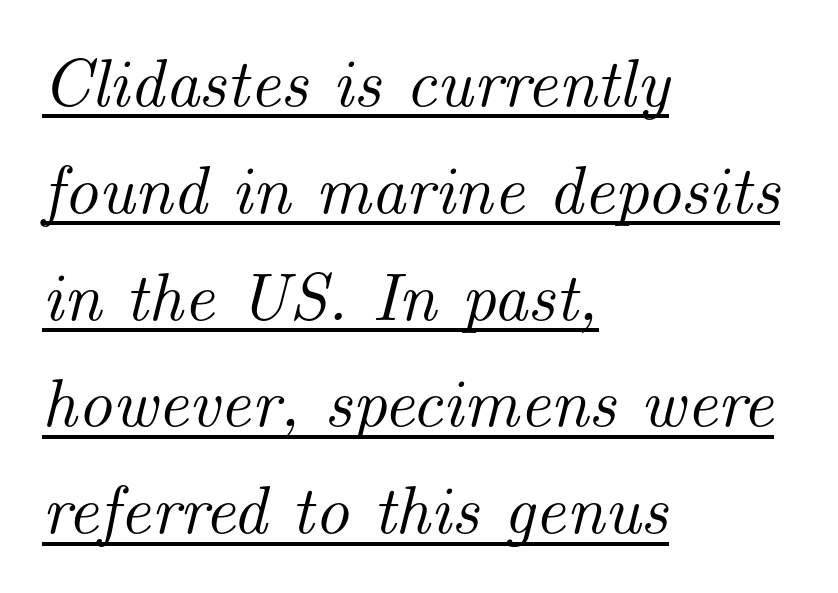
Q: Is the text italic (slanted)? A: Yes, it leans right by about 14 degrees.
Q: Is the typeface a serif or a sans-serif typeface? A: Serif.
Q: Is the text underlined? A: Yes.
Q: How is the paragraph aligned? A: Left-aligned.
Q: Is the spacing between letters normal or unusually wide? A: Normal.
Q: Is the spacing between lines tight, normal or loose? A: Normal.
Q: Width (condensed, normal, or wide)? A: Normal.
Q: Stroke contrast? A: Medium.
Q: x-height? A: Small.
Q: Monospaced? A: No.
